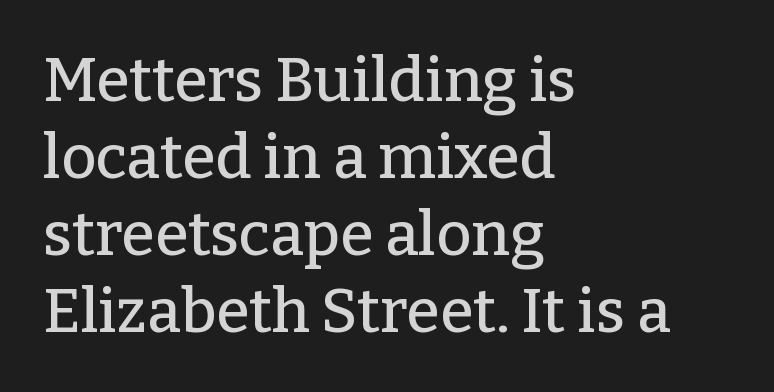
The image shows 61 px serif type, upright; set left-aligned, normal line spacing (1.26x), normal letter spacing, not underlined; low stroke contrast and a medium x-height.
